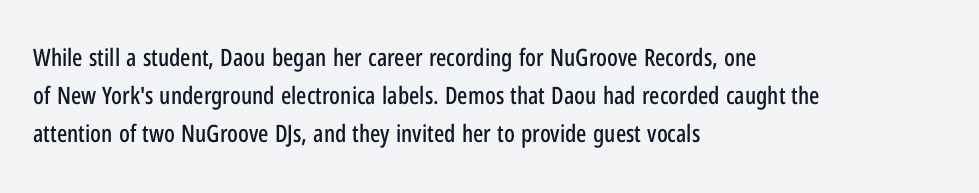
The image shows 24 px text type, upright; set left-aligned, normal line spacing (1.58x), normal letter spacing, not underlined.
